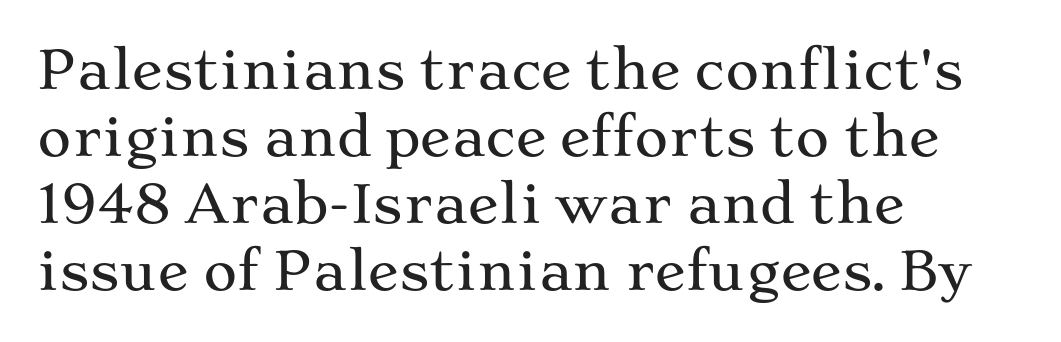
Q: Is the text italic (slanted)? A: No, it is upright.
Q: Is the typeface a serif or a sans-serif typeface? A: Serif.
Q: Is the text underlined? A: No.
Q: How is the paragraph aligned? A: Left-aligned.
Q: Is the spacing between letters normal or unusually wide? A: Normal.
Q: Is the spacing between lines tight, normal or loose? A: Normal.
Q: Width (condensed, normal, or wide)? A: Wide.
Q: Stroke contrast? A: Medium.
Q: x-height? A: Medium.
Q: Monospaced? A: No.
